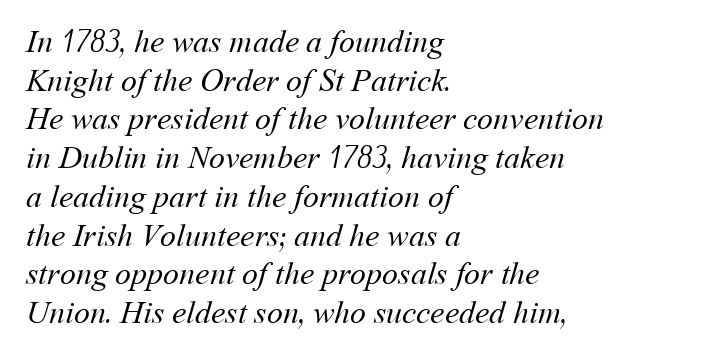
{"bold": "no", "weight": "regular", "width": "normal", "stroke_contrast": "medium", "x_height": "medium", "monospaced": "no", "underline": "no", "align": "left", "line_spacing_ratio": 1.21, "letter_spacing": "normal", "letter_spacing_em": 0.0, "glyph_px": 32}
